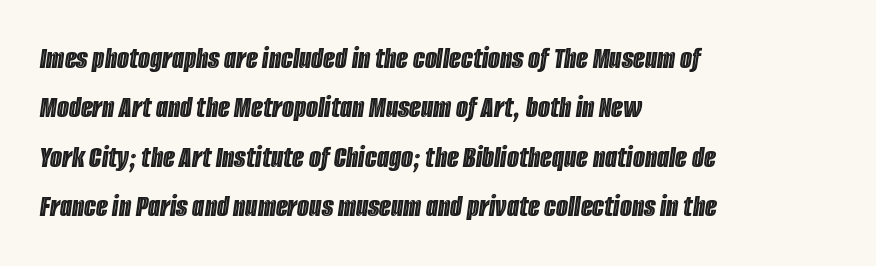
Q: Is the text italic (slanted)? A: Yes, it leans right by about 8 degrees.
Q: Is the text underlined? A: No.
Q: How is the paragraph aligned? A: Left-aligned.
Q: Is the spacing between letters normal or unusually wide? A: Normal.
Q: Is the spacing between lines tight, normal or loose? A: Normal.
Q: Width (condensed, normal, or wide)? A: Condensed.
Q: x-height? A: Large.
Q: Monospaced? A: No.
